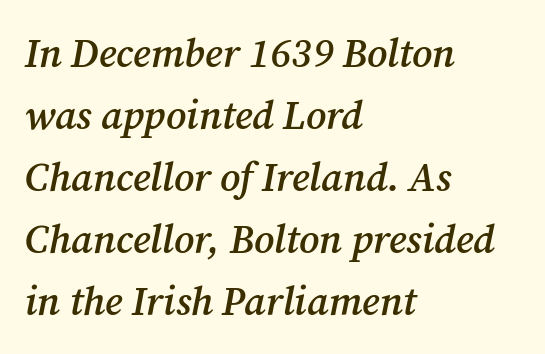
Evenly set lines give the paragraph a standard silhouette. Bold? Not quite — semibold, heavier than regular but stopping short. The area under the type is left untouched. Do the characters align in a grid? No, the font is proportional. Between one letter and the next there's only the usual sliver of space.
